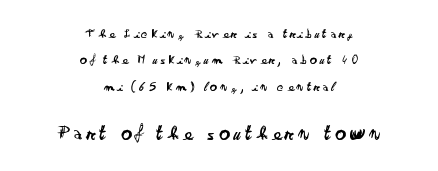
{"italic": "no", "bold": "no", "underline": "no", "align": "center", "line_spacing_ratio": 1.88, "letter_spacing": "wide", "letter_spacing_em": 0.22, "larger_block": "second", "size_ratio": 1.5, "glyph_px": 21}
